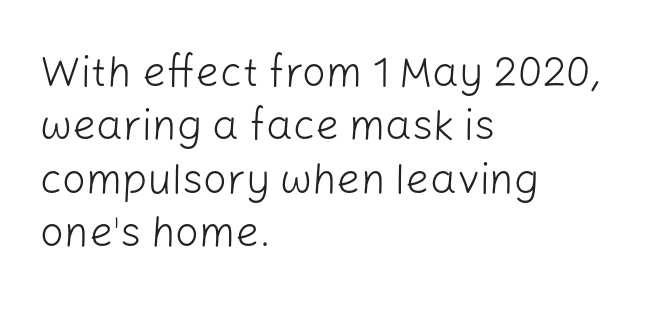
The image shows 42 px light sans-serif type, upright; set left-aligned, normal line spacing (1.27x), normal letter spacing, not underlined; low stroke contrast and a medium x-height.
